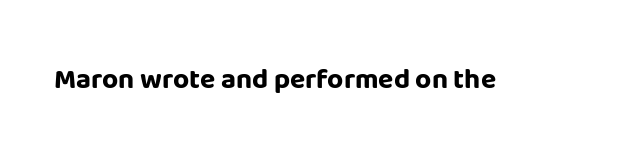
Q: Is the text bold? A: Yes.
Q: Is the text italic (slanted)? A: No, it is upright.
Q: Is the typeface a serif or a sans-serif typeface? A: Sans-serif.
Q: Is the text underlined? A: No.
Q: Is the spacing between letters normal or unusually wide? A: Normal.
Q: Width (condensed, normal, or wide)? A: Normal.
Q: Stroke contrast? A: Low.
Q: x-height? A: Large.
Q: Monospaced? A: No.
